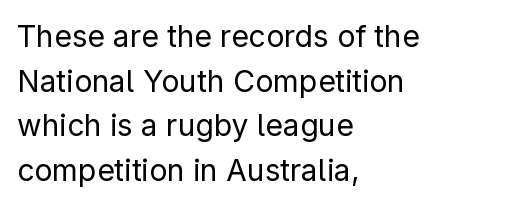
Q: Is the text bold? A: No.
Q: Is the text italic (slanted)? A: No, it is upright.
Q: Is the typeface a serif or a sans-serif typeface? A: Sans-serif.
Q: Is the text underlined? A: No.
Q: How is the paragraph aligned? A: Left-aligned.
Q: Is the spacing between letters normal or unusually wide? A: Normal.
Q: Is the spacing between lines tight, normal or loose? A: Normal.
Q: Width (condensed, normal, or wide)? A: Normal.
Q: Stroke contrast? A: Low.
Q: x-height? A: Medium.
Q: Monospaced? A: No.
